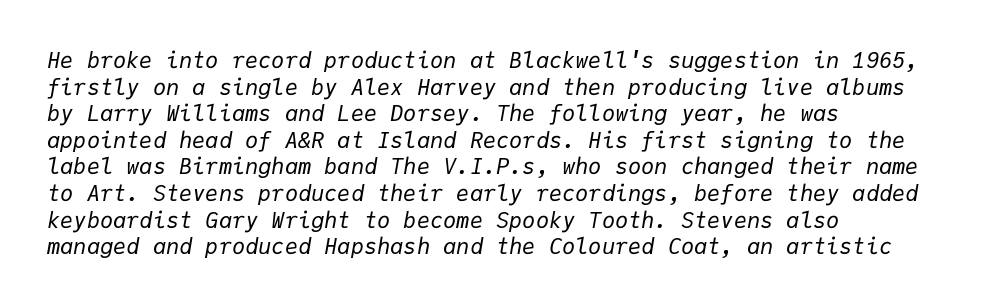
Q: Is the text bold? A: No.
Q: Is the text italic (slanted)? A: Yes, it leans right by about 9 degrees.
Q: Is the text underlined? A: No.
Q: How is the paragraph aligned? A: Left-aligned.
Q: Is the spacing between letters normal or unusually wide? A: Normal.
